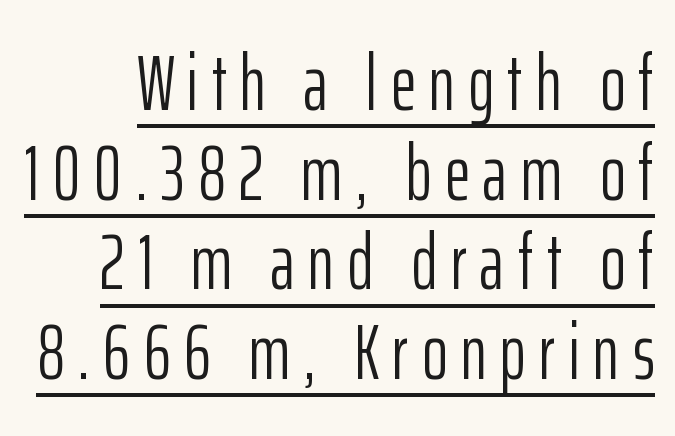
{"serif": "no", "italic": "no", "bold": "no", "weight": "light", "width": "condensed", "stroke_contrast": "low", "x_height": "medium", "monospaced": "no", "underline": "yes", "line_spacing": "tight", "line_spacing_ratio": 1.15, "glyph_px": 78}
